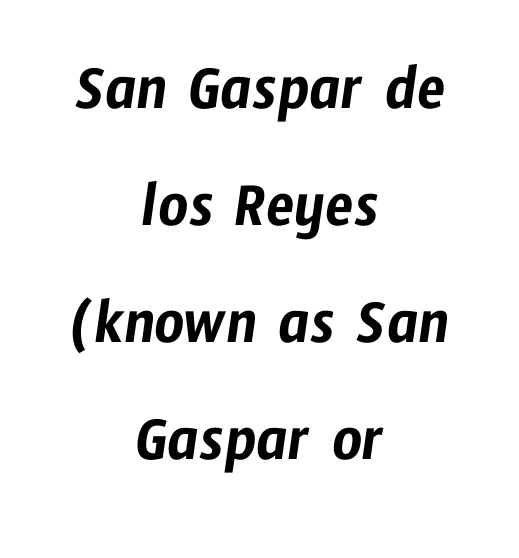
Q: Is the typeface a serif or a sans-serif typeface? A: Sans-serif.
Q: Is the text underlined? A: No.
Q: How is the paragraph aligned? A: Centered.
Q: Is the spacing between letters normal or unusually wide? A: Normal.
Q: Width (condensed, normal, or wide)? A: Condensed.
Q: Stroke contrast? A: Low.
Q: x-height? A: Medium.
Q: Monospaced? A: No.
